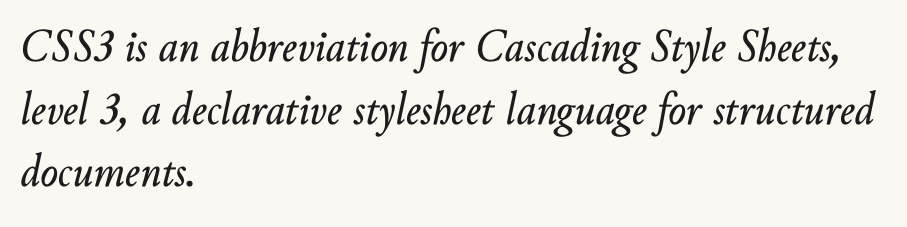
Q: Is the text italic (slanted)? A: Yes, it leans right by about 10 degrees.
Q: Is the text underlined? A: No.
Q: How is the paragraph aligned? A: Left-aligned.
Q: Is the spacing between letters normal or unusually wide? A: Normal.
Q: Is the spacing between lines tight, normal or loose? A: Normal.
Q: Width (condensed, normal, or wide)? A: Normal.
Q: Stroke contrast? A: Low.
Q: x-height? A: Small.
Q: Monospaced? A: No.
